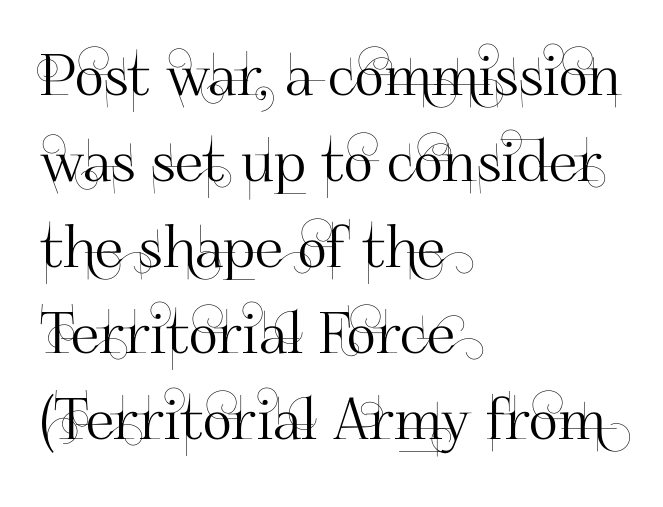
Q: Is the text italic (slanted)? A: No, it is upright.
Q: Is the typeface a serif or a sans-serif typeface? A: Sans-serif.
Q: Is the text underlined? A: No.
Q: How is the paragraph aligned? A: Left-aligned.
Q: Is the spacing between letters normal or unusually wide? A: Normal.
Q: Is the spacing between lines tight, normal or loose? A: Normal.
Q: Width (condensed, normal, or wide)? A: Normal.
Q: Stroke contrast? A: High.
Q: x-height? A: Small.
Q: Monospaced? A: No.
